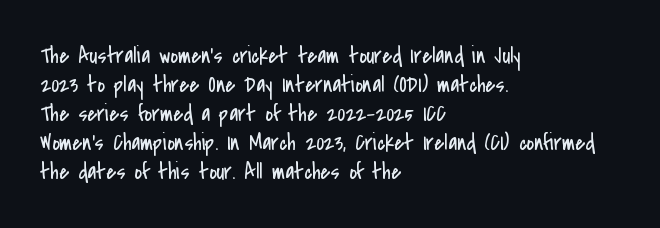
A typesetter would call this zero additional tracking. If you drew a line through each stem, it would be perfectly vertical. This block has exactly the height ordinary leading produces. Teacher's note: observe the even left margin — that is flush-left alignment. The area under the type is left untouched. This is not heavy type; no bold has been used.
